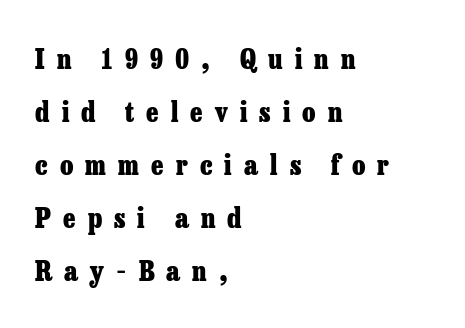
Q: Is the text bold? A: Yes.
Q: Is the text italic (slanted)? A: No, it is upright.
Q: Is the text underlined? A: No.
Q: How is the paragraph aligned? A: Left-aligned.
Q: Is the spacing between letters normal or unusually wide? A: Unusually wide.
Q: Is the spacing between lines tight, normal or loose? A: Loose.
